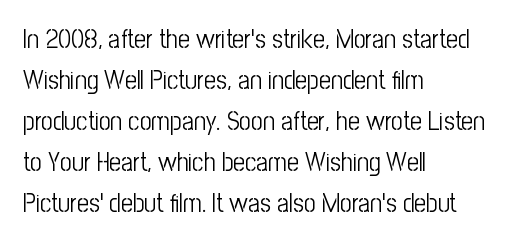
Q: Is the text bold? A: No.
Q: Is the text italic (slanted)? A: No, it is upright.
Q: Is the text underlined? A: No.
Q: How is the paragraph aligned? A: Left-aligned.
Q: Is the spacing between letters normal or unusually wide? A: Normal.
Q: Is the spacing between lines tight, normal or loose? A: Normal.
